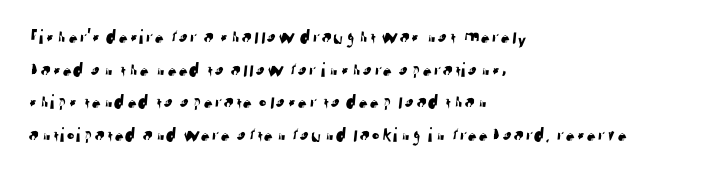
The image shows 21 px text type; set left-aligned, normal line spacing (1.55x), normal letter spacing, not underlined.
